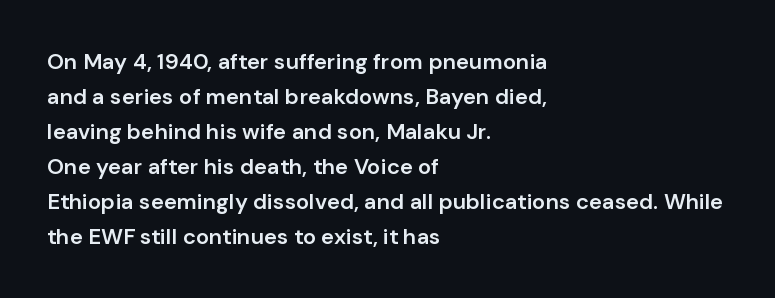
{"italic": "no", "bold": "semi", "underline": "no", "align": "left", "line_spacing": "normal", "line_spacing_ratio": 1.59, "letter_spacing": "normal", "letter_spacing_em": 0.0, "glyph_px": 22}
